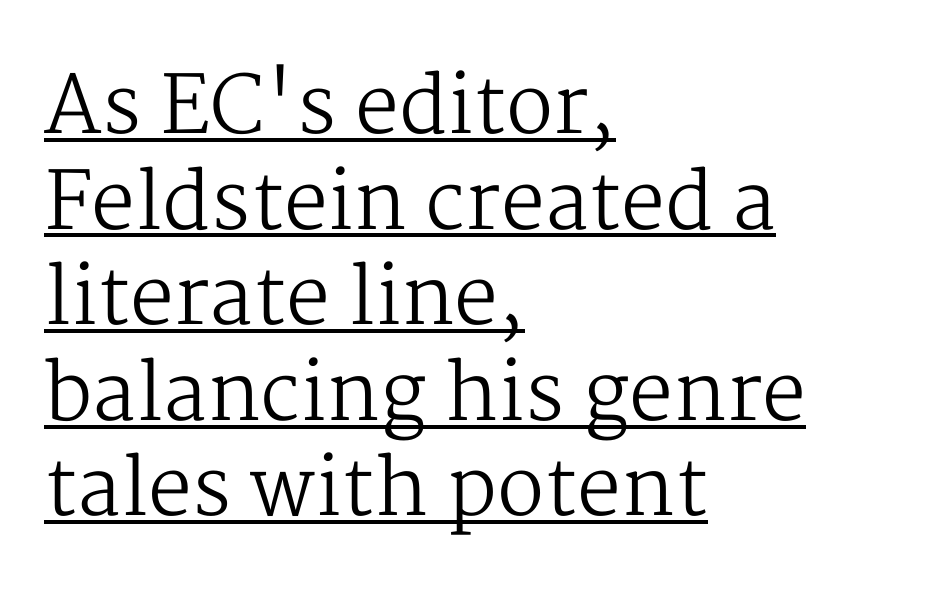
Posture: vertical. You could call the tracking neutral — neither tight nor loose. Notice how a bar underscores the lettering throughout. The characters display serif detailing at their extremities. Spacing verdict: proportional, widths tailored to each character. The setting favours the left margin, as ordinary paragraphs usually do.
